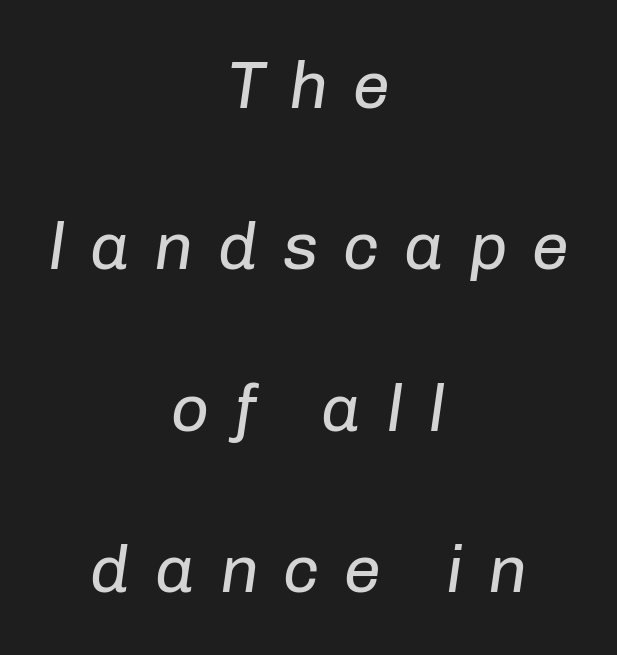
Stems and bowls with no extra thickness — not bold. The baseline area is clear. Successive baselines arrive slowly, with a big drop between each. Spacing verdict: proportional, widths tailored to each character.
